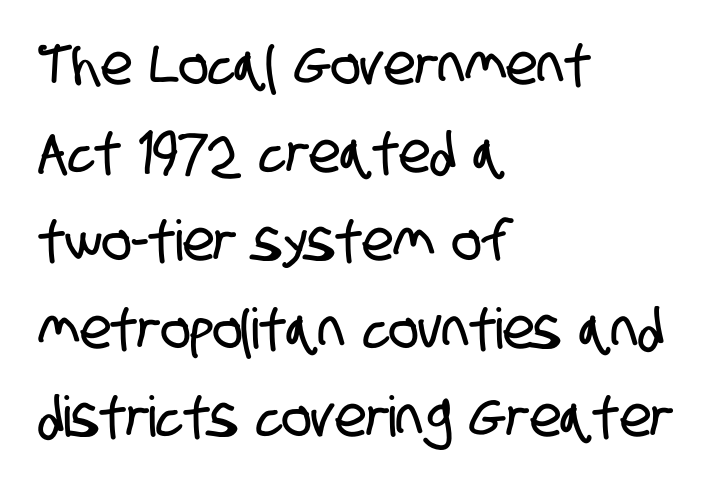
Casual observation: everything's shoved over to the left. Nobody touched the tracking dial on this one. Whoever set this chose a conventional vertical rhythm. Spacing verdict: proportional, widths tailored to each character.
